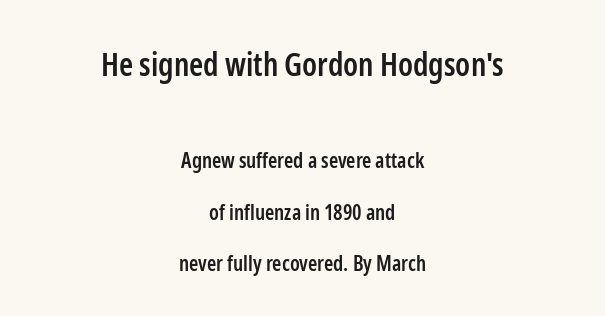
{"serif": "no", "italic": "no", "bold": "semi", "weight": "semibold", "width": "condensed", "stroke_contrast": "low", "x_height": "medium", "monospaced": "no", "underline": "no", "align": "center", "line_spacing": "loose", "line_spacing_ratio": 2.47, "letter_spacing": "normal", "letter_spacing_em": 0.0, "larger_block": "first", "size_ratio": 1.52, "glyph_px": 32}
